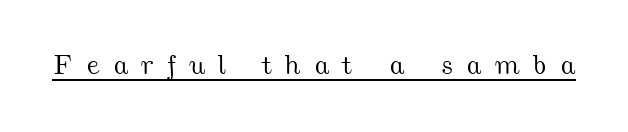
The line texture is sparse and dotted thanks to wide tracking. Spacing verdict: proportional, widths tailored to each character. This is underlined copy, the kind a proofreader might mark for attention.
